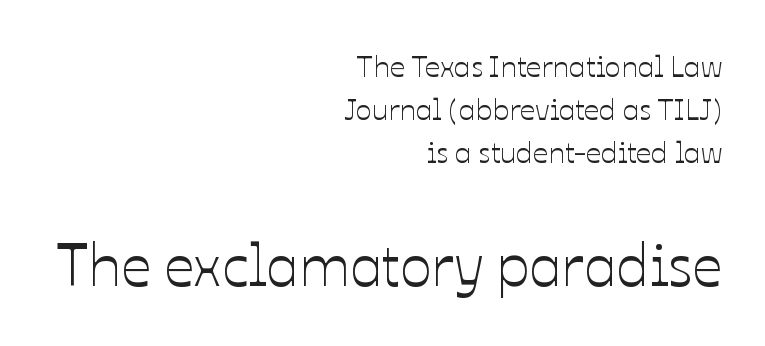
{"italic": "no", "width": "normal", "stroke_contrast": "low", "x_height": "medium", "monospaced": "no", "underline": "no", "align": "right", "line_spacing": "normal", "line_spacing_ratio": 1.43, "letter_spacing": "normal", "letter_spacing_em": 0.0, "larger_block": "second", "size_ratio": 1.97, "glyph_px": 59}
